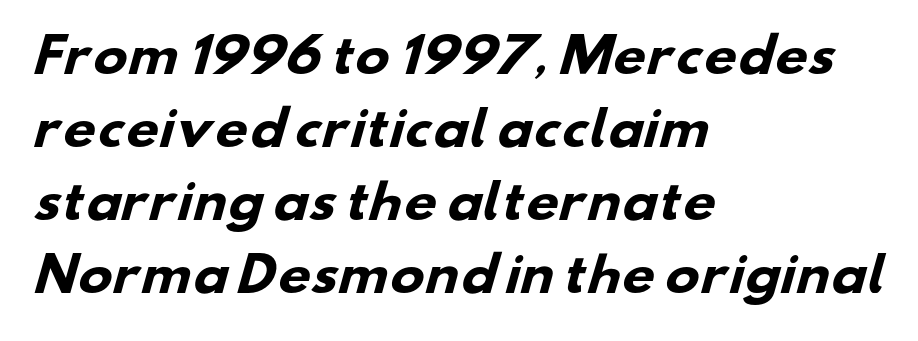
The typeface chosen for these lines omits serifs. Inter-character spacing is left at the font's built-in metrics. Words float on clear page, feet unadorned. Summary of weight: heavy, a full bold. Line spacing here is normal.
